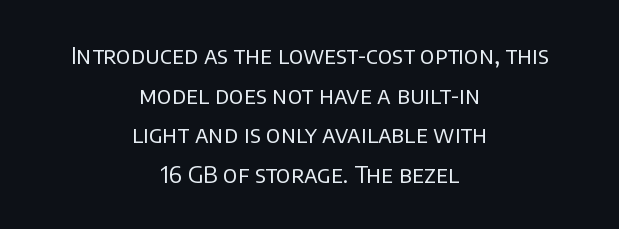
Q: Is the text bold? A: No.
Q: Is the text italic (slanted)? A: No, it is upright.
Q: Is the text underlined? A: No.
Q: How is the paragraph aligned? A: Centered.
Q: Is the spacing between letters normal or unusually wide? A: Normal.
